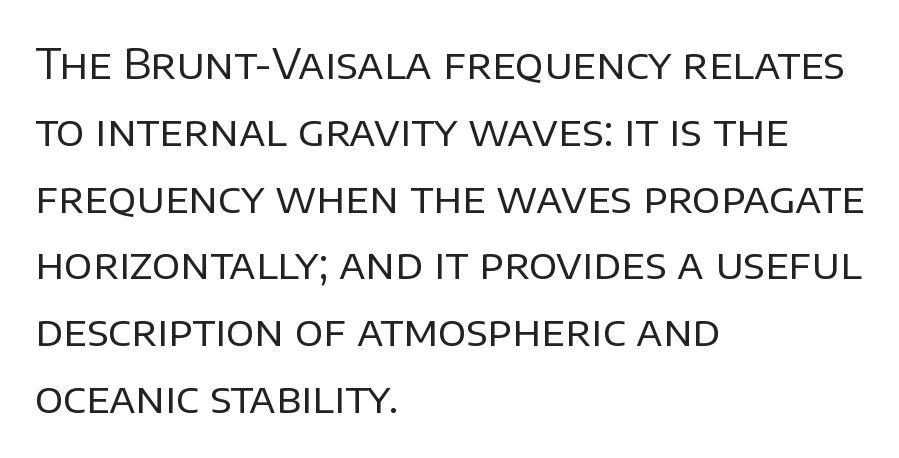
{"serif": "no", "italic": "no", "bold": "no", "weight": "regular", "width": "normal", "stroke_contrast": "low", "x_height": "large", "monospaced": "no", "underline": "no", "align": "left", "line_spacing": "normal", "line_spacing_ratio": 1.59, "letter_spacing": "normal", "letter_spacing_em": 0.0, "glyph_px": 42}
